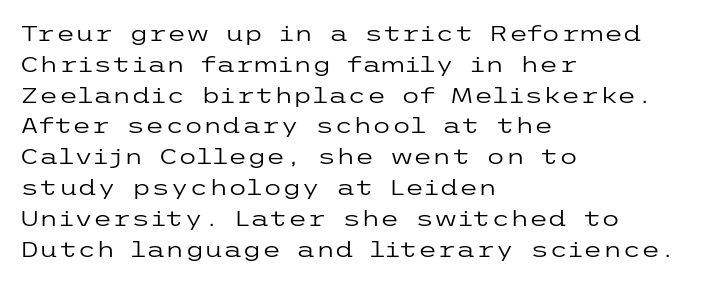
Summary of vertical rhythm: regular, with standard interline spacing. Short note: letters normally spaced. The font's upright variant was chosen for this text. Casual observation: everything's shoved over to the left.
